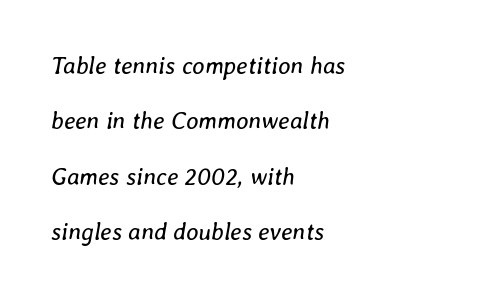
Baseline-to-baseline distance is far greater than the letter height. Notice how the stems are inclined rather than vertical — that's the hallmark of italics. Letters rest on an invisible, unmarked baseline. Characters follow at the spacing the type designer built in.
